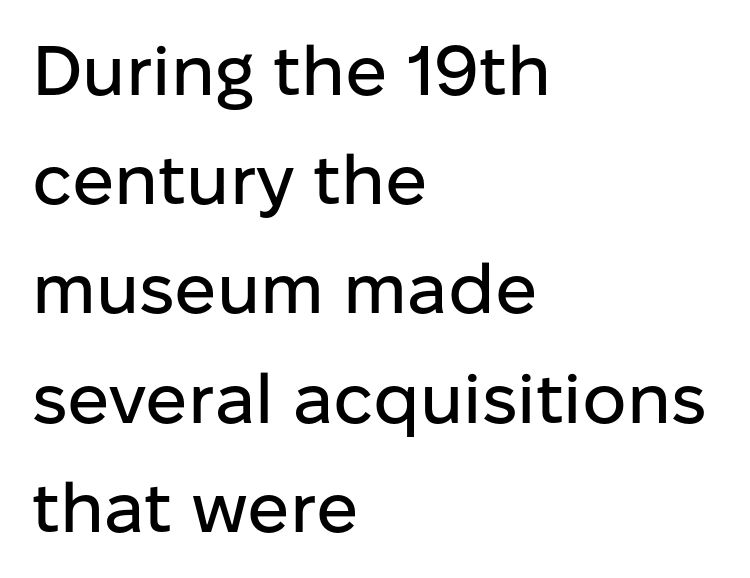
Q: Is the text italic (slanted)? A: No, it is upright.
Q: Is the typeface a serif or a sans-serif typeface? A: Sans-serif.
Q: Is the text underlined? A: No.
Q: How is the paragraph aligned? A: Left-aligned.
Q: Is the spacing between letters normal or unusually wide? A: Normal.
Q: Is the spacing between lines tight, normal or loose? A: Normal.
Q: Width (condensed, normal, or wide)? A: Normal.
Q: Stroke contrast? A: Low.
Q: x-height? A: Medium.
Q: Monospaced? A: No.
